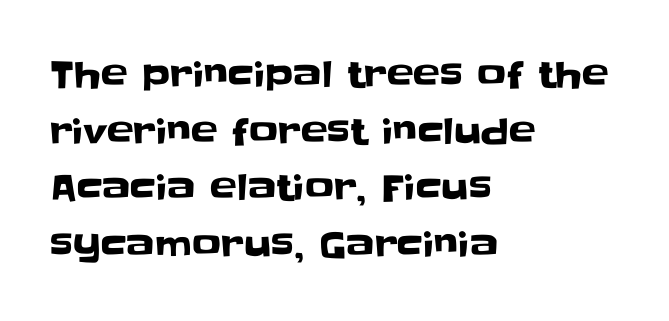
The lines sit at an ordinary, default distance from one another. Check under the words: just untouched page. Is the block centered? No — it sits flush against the left margin. The tracking reads as untouched default to a designer's eye. The letters stand upright; this is a roman face. A typesetter would call this proportional, since set widths differ per character.
